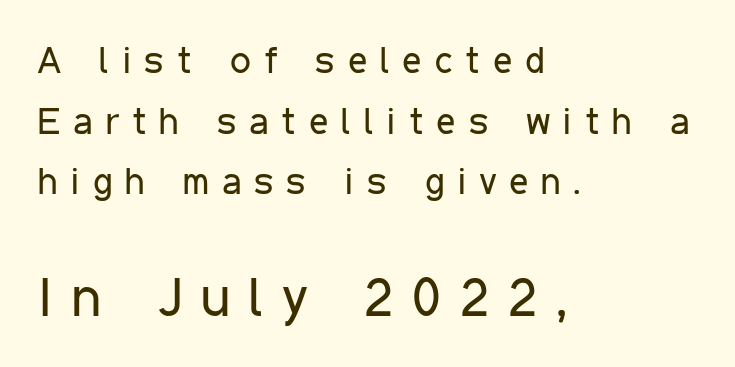
Vertically, the passage feels balanced, rows spaced as you'd expect. These glyphs show unthickened strokes, regular width or finer. Unlike a traditional serif, this face leaves its strokes unadorned. Varying glyph widths throughout — classic text-font behaviour. The passage shown is not underscored anywhere. The rendering anchors every line to the left-hand side.
